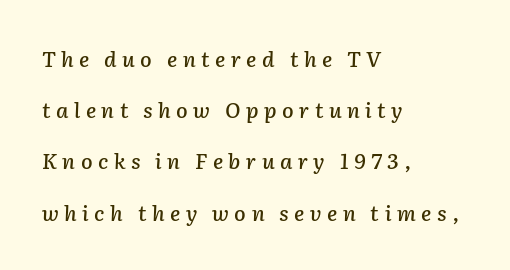
{"italic": "yes", "lean": "right", "slant_degrees": 2, "underline": "no", "align": "left", "line_spacing": "loose", "line_spacing_ratio": 2.44, "letter_spacing": "wide", "letter_spacing_em": 0.26, "glyph_px": 21}
